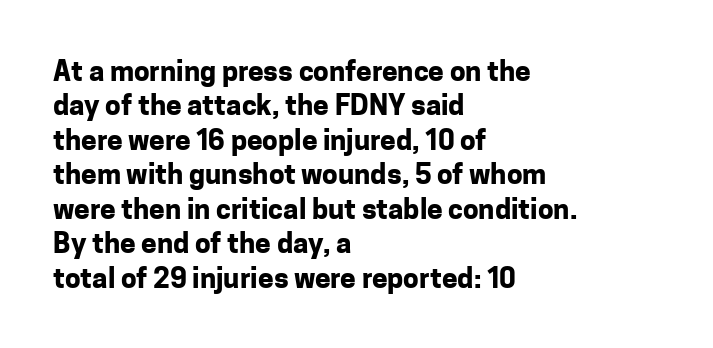
{"serif": "no", "italic": "no", "bold": "yes", "weight": "bold", "width": "normal", "stroke_contrast": "low", "x_height": "medium", "monospaced": "no", "underline": "no", "align": "left", "line_spacing_ratio": 1.23, "letter_spacing": "normal", "letter_spacing_em": 0.0, "glyph_px": 28}
